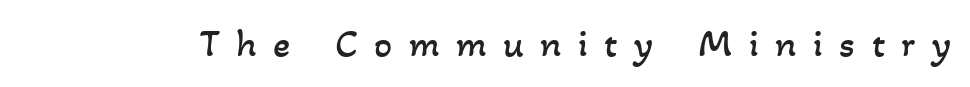
The image shows 40 px regular-weight type; set unusually wide letter spacing (+0.41 em), not underlined; low stroke contrast and a small x-height.
